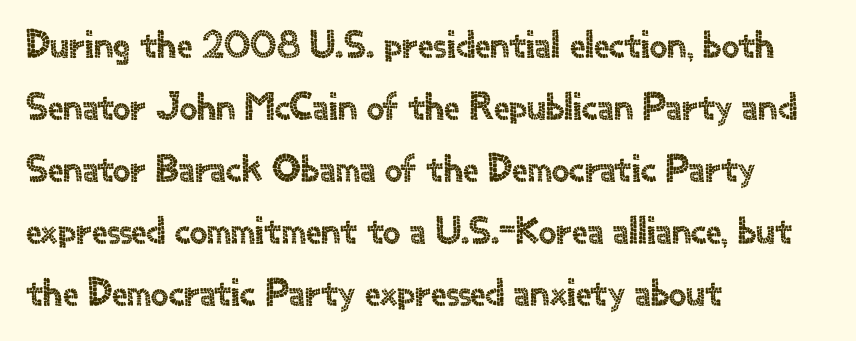
The image shows 39 px sans-serif type, upright; set left-aligned, normal line spacing (1.59x), normal letter spacing, not underlined; a small x-height.
